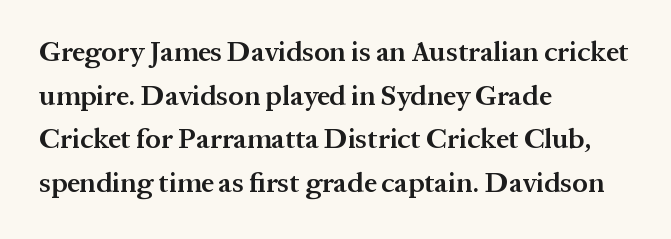
Unmarked baselines from the first word to the last. The designer went with a serif here, giving each stem small feet. Spacing verdict: proportional, widths tailored to each character. Students, observe: this is what conventionally led text looks like. Is there any slant? The stems are plumb. Standard letterfit; no display-style spreading of the glyphs.
